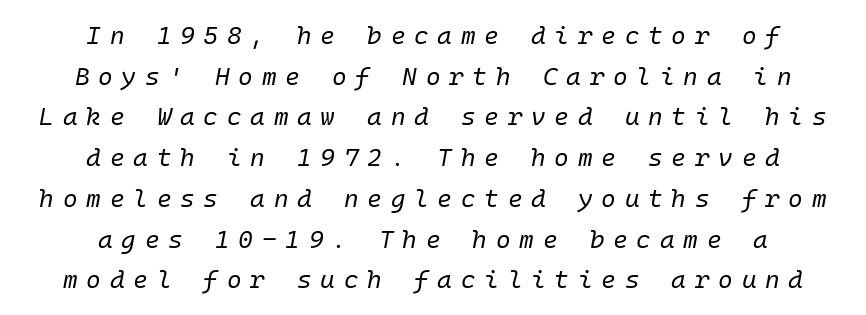
{"italic": "yes", "lean": "right", "slant_degrees": 10, "bold": "no", "underline": "no", "align": "center", "line_spacing": "normal", "line_spacing_ratio": 1.63, "letter_spacing": "wide", "letter_spacing_em": 0.35, "glyph_px": 25}
